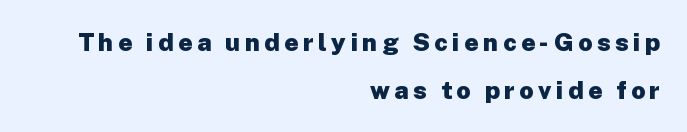
Q: Is the text bold? A: Yes.
Q: Is the text italic (slanted)? A: No, it is upright.
Q: Is the text underlined? A: No.
Q: How is the paragraph aligned? A: Right-aligned.
Q: Is the spacing between lines tight, normal or loose? A: Loose.
